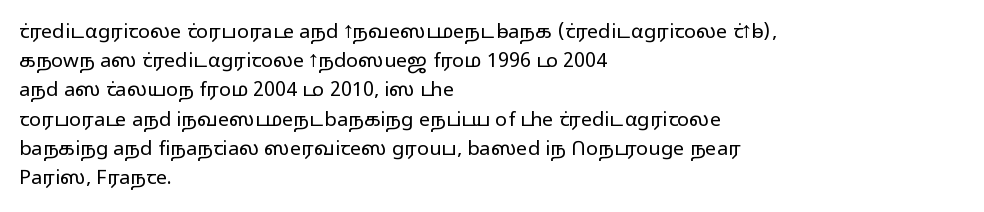
The image shows 20 px text type, upright; set left-aligned, normal line spacing (1.46x), normal letter spacing, not underlined.
